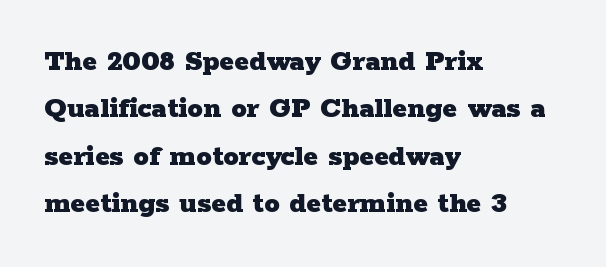
Nope, not italic — everything's standing straight. The rendering anchors every line to the left-hand side. Each row of text sits above clean, open space. Default kerning and tracking; the words read as compact shapes.
